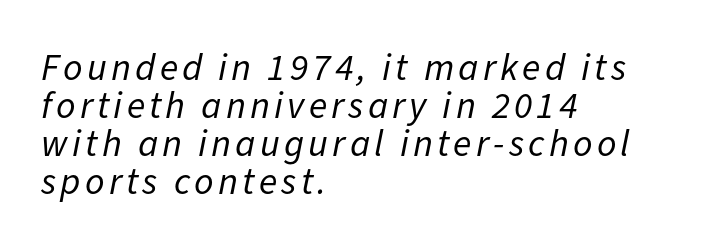
The image shows 38 px regular-weight type, italic (leaning right); set left-aligned, tight line spacing (1.0x), not underlined; low stroke contrast and a medium x-height.
